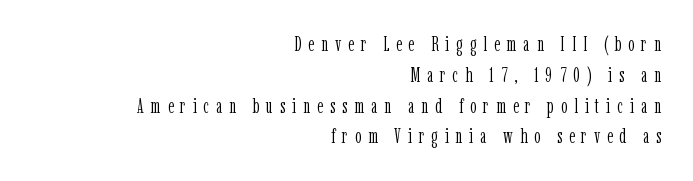
Q: Is the text bold? A: No.
Q: Is the text italic (slanted)? A: No, it is upright.
Q: Is the text underlined? A: No.
Q: How is the paragraph aligned? A: Right-aligned.
Q: Is the spacing between letters normal or unusually wide? A: Unusually wide.
Q: Is the spacing between lines tight, normal or loose? A: Normal.
